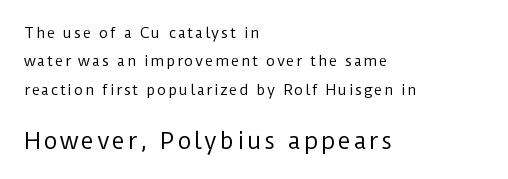
The image shows 22 px text type, upright; set left-aligned, loose line spacing (2.03x), not underlined; the second (bottom) block is 1.57x larger.
